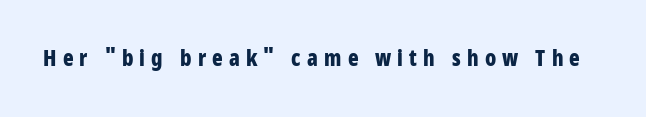
In terms of posture, this sample is upright. Emphasis by weight is at full strength: bold. Descender tails drop into unmarked territory. Loose tracking; the words dissolve into strings of separated letters.
